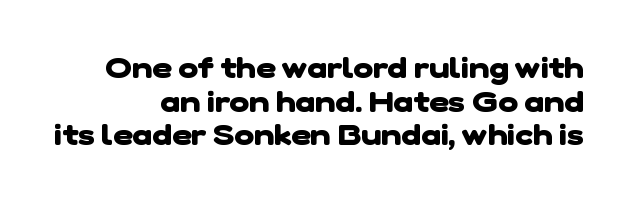
Observe the absence of serifs on each vertical stroke in this sample. The space directly below the letters is spotless. This block would grow much taller if given ordinary leading; it's compressed now. Varying glyph widths throughout — classic text-font behaviour. The font is running at its bold setting. You could call the tracking neutral — neither tight nor loose.
